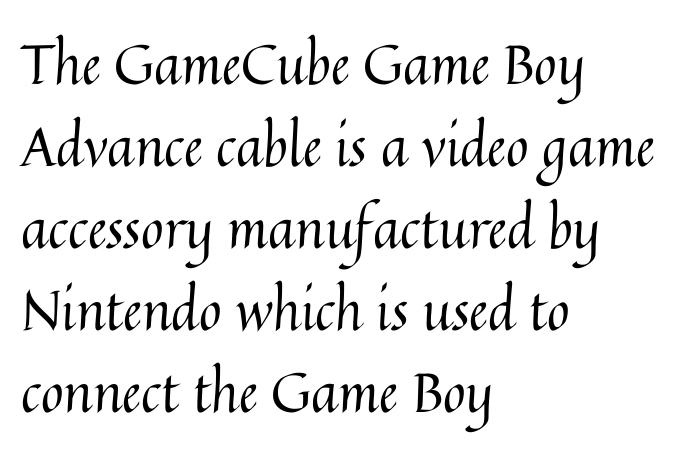
The image shows 55 px regular-weight type; set left-aligned, normal line spacing (1.49x), normal letter spacing, not underlined; medium stroke contrast and a medium x-height.
